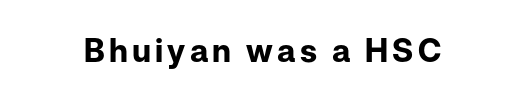
The image shows 32 px bold sans-serif type, upright; set not underlined; low stroke contrast and a medium x-height.
